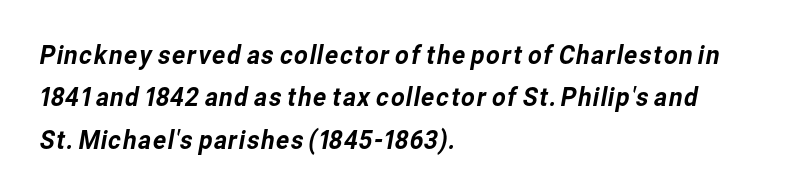
{"underline": "no", "align": "left", "line_spacing": "normal", "line_spacing_ratio": 1.57, "letter_spacing": "normal", "letter_spacing_em": 0.0, "glyph_px": 27}
